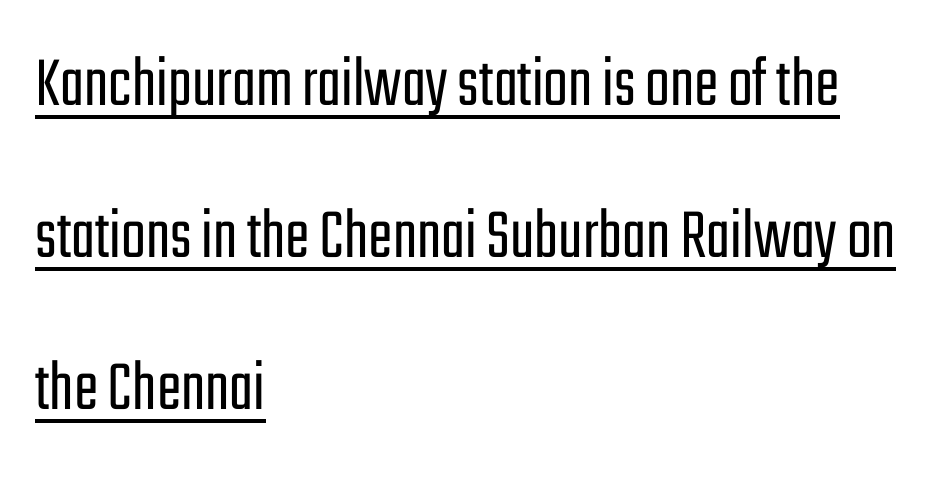
{"serif": "no", "italic": "no", "bold": "no", "weight": "light", "width": "condensed", "stroke_contrast": "low", "x_height": "medium", "monospaced": "no", "underline": "yes", "align": "left", "line_spacing": "loose", "line_spacing_ratio": 2.08, "letter_spacing": "normal", "letter_spacing_em": 0.0, "glyph_px": 73}
